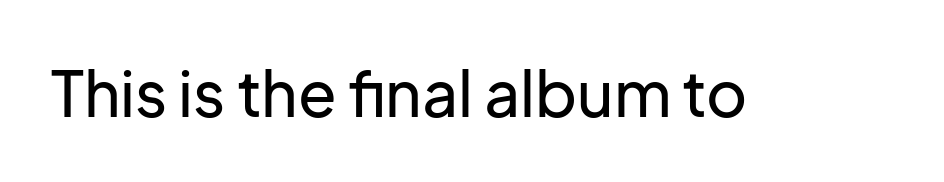
The image shows 63 px sans-serif type, upright; set normal letter spacing, not underlined; low stroke contrast and a medium x-height.
